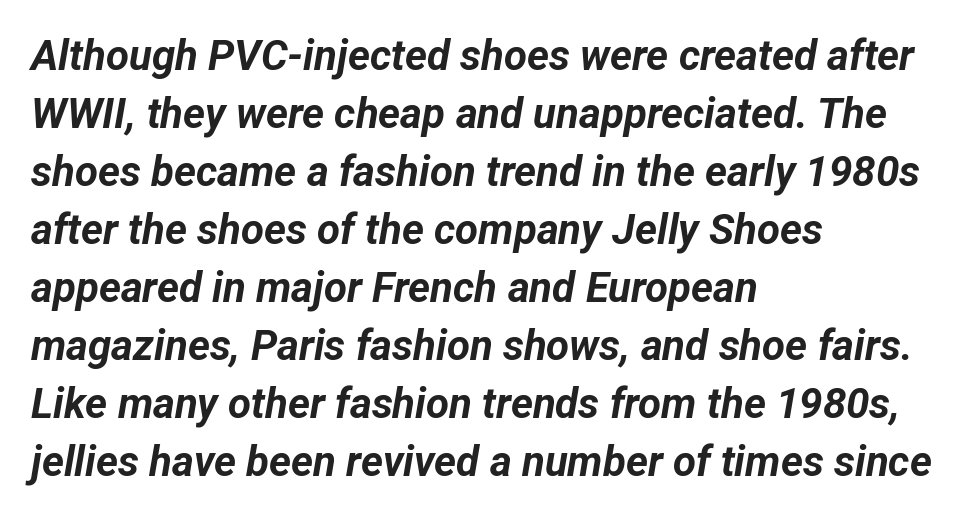
Q: Is the text bold? A: Yes.
Q: Is the text italic (slanted)? A: Yes, it leans right by about 12 degrees.
Q: Is the text underlined? A: No.
Q: How is the paragraph aligned? A: Left-aligned.
Q: Is the spacing between letters normal or unusually wide? A: Normal.
Q: Is the spacing between lines tight, normal or loose? A: Normal.
Q: Width (condensed, normal, or wide)? A: Normal.
Q: Stroke contrast? A: Low.
Q: x-height? A: Medium.
Q: Monospaced? A: No.
